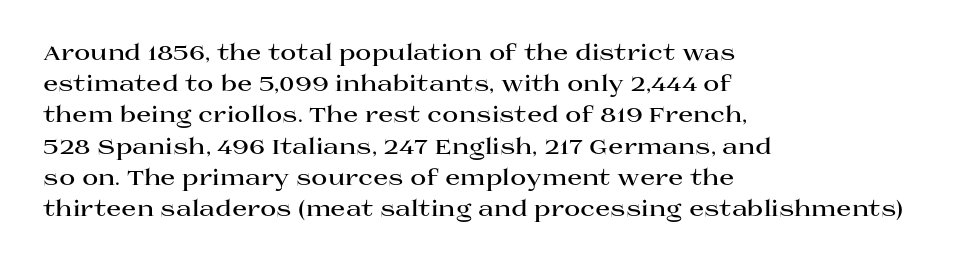
{"italic": "no", "bold": "yes", "underline": "no", "align": "left", "line_spacing": "normal", "line_spacing_ratio": 1.42, "letter_spacing": "normal", "letter_spacing_em": 0.0, "glyph_px": 22}
